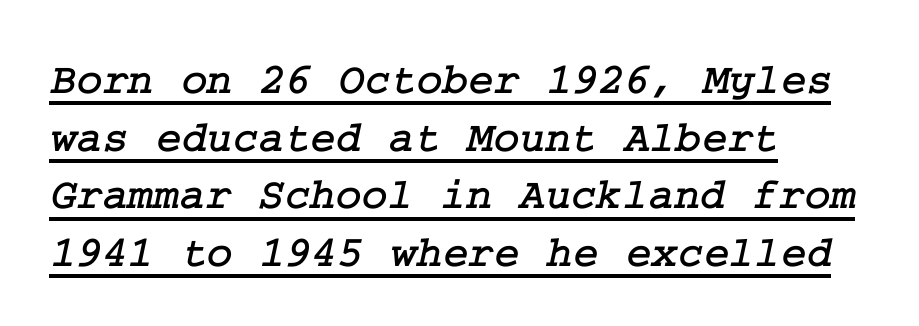
Baseline-to-baseline distance is the conventional proportion of letter height. Each letter's strokes conclude with small projecting serifs. Descenders here cross a horizontal rule under the line. The passage is arranged the way most books set body copy — flush left. Caption: standard tracking, unaltered.
